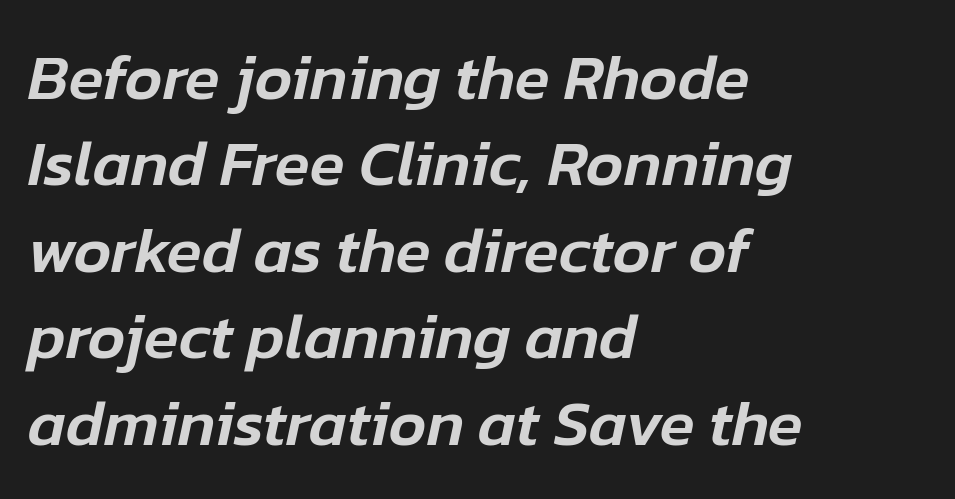
{"italic": "yes", "lean": "right", "slant_degrees": 12, "width": "normal", "stroke_contrast": "low", "x_height": "medium", "monospaced": "no", "underline": "no", "align": "left", "line_spacing": "normal", "line_spacing_ratio": 1.35, "letter_spacing": "normal", "letter_spacing_em": 0.0, "glyph_px": 64}
